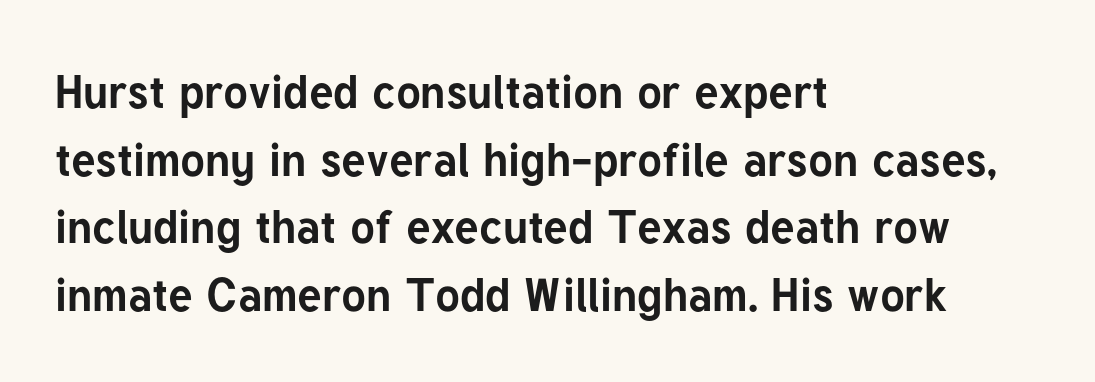
How would I describe the line gaps? Plain and ordinary. Casual observation: everything's shoved over to the left. On the weight axis this lands at bold, roughly 700. The rendering uses natural spacing where letterforms have individual widths. Spacing between characters is what you'd get straight out of the box. The letters carry no serifs — their stems end cleanly without finishing strokes.
